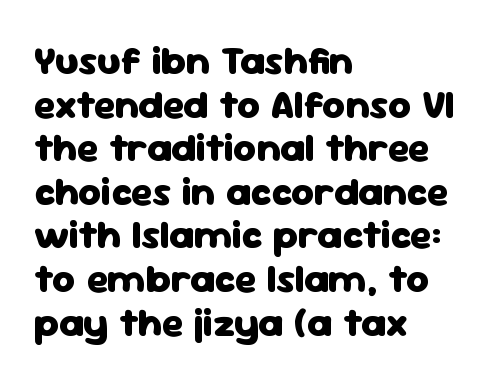
{"serif": "no", "italic": "no", "bold": "yes", "weight": "heavy", "width": "normal", "stroke_contrast": "low", "x_height": "medium", "monospaced": "no", "underline": "no", "align": "left", "line_spacing": "tight", "line_spacing_ratio": 1.09, "letter_spacing": "normal", "letter_spacing_em": 0.0, "glyph_px": 40}
